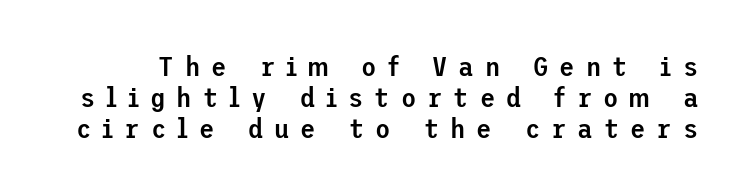
Q: Is the text bold? A: Semi-bold.
Q: Is the text italic (slanted)? A: No, it is upright.
Q: Is the typeface a serif or a sans-serif typeface? A: Sans-serif.
Q: Is the text underlined? A: No.
Q: Is the spacing between letters normal or unusually wide? A: Unusually wide.
Q: Is the spacing between lines tight, normal or loose? A: Tight.
Q: Width (condensed, normal, or wide)? A: Normal.
Q: Stroke contrast? A: Low.
Q: x-height? A: Medium.
